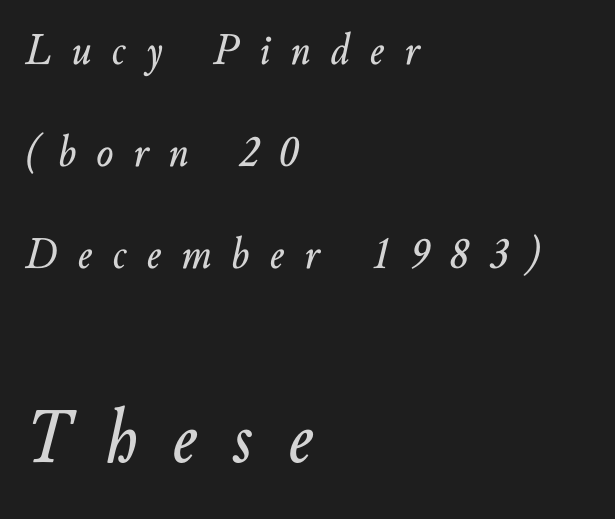
Caption: expanded tracking, letters set apart. Which of the two is more prominent by size? The second, at the bottom. Leading is clearly above the norm, producing a sparse column. A student would call this left alignment; a typographer would say flush left, rag right. Does the lettering tilt? It does — this is italic. Nobody drew a line under any word here.
